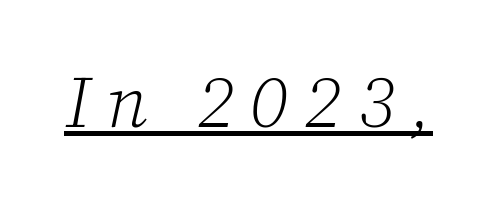
{"serif": "yes", "italic": "yes", "lean": "right", "slant_degrees": 12, "bold": "no", "weight": "light", "width": "normal", "stroke_contrast": "low", "x_height": "medium", "monospaced": "no", "underline": "yes", "letter_spacing": "wide", "letter_spacing_em": 0.22, "glyph_px": 73}
